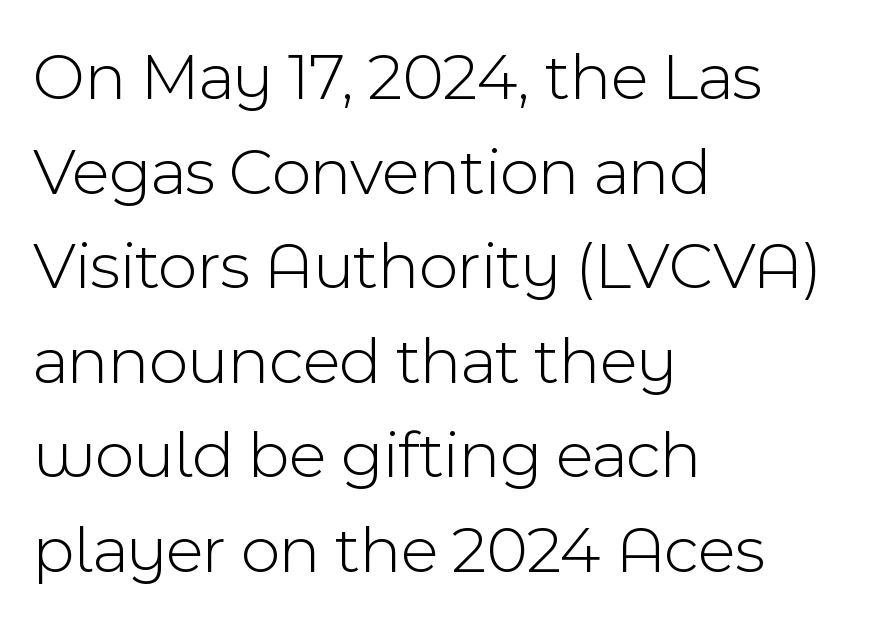
{"serif": "no", "italic": "no", "bold": "no", "weight": "light", "width": "normal", "x_height": "medium", "monospaced": "no", "underline": "no", "align": "left", "line_spacing": "normal", "line_spacing_ratio": 1.39, "letter_spacing": "normal", "letter_spacing_em": 0.0, "glyph_px": 68}
